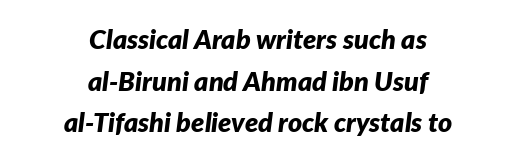
This sample uses plain, unmodified letter spacing. The rendering applies a slant to the glyphs. Every letter is thick-stroked: bold, no question. A normal amount of white space separates one row of letters from the next. These lines are centered, leaving both edges ragged.
